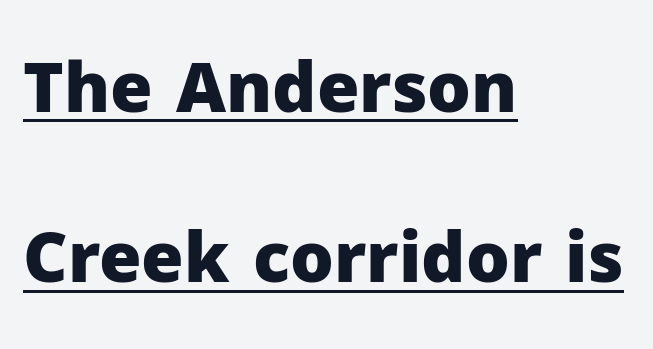
Q: Is the text bold? A: Yes.
Q: Is the text italic (slanted)? A: No, it is upright.
Q: Is the typeface a serif or a sans-serif typeface? A: Sans-serif.
Q: Is the text underlined? A: Yes.
Q: How is the paragraph aligned? A: Left-aligned.
Q: Is the spacing between letters normal or unusually wide? A: Normal.
Q: Is the spacing between lines tight, normal or loose? A: Loose.
Q: Width (condensed, normal, or wide)? A: Normal.
Q: Stroke contrast? A: Low.
Q: x-height? A: Medium.
Q: Monospaced? A: No.
